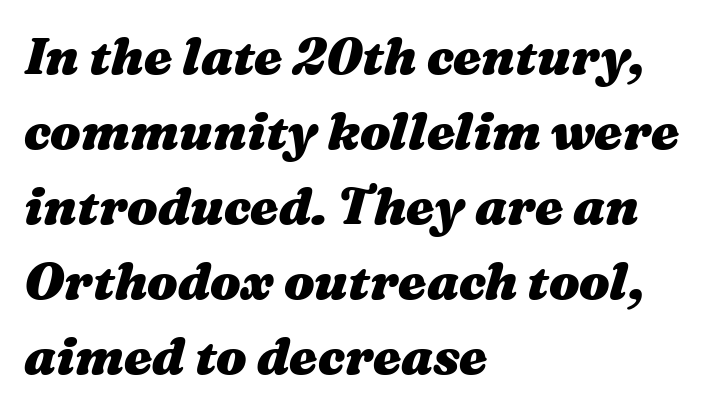
If you drew a line through each stem, it would be angled. Looks like regular typesetting: each glyph gets only the width it needs. A typesetter would call this leading conventional body-copy spacing. Left-aligned paragraph, ragged on the right.
